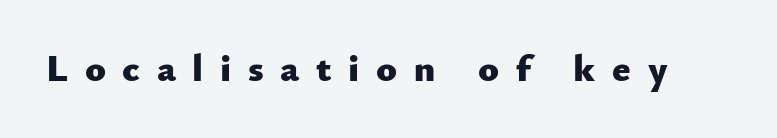
Q: Is the text bold? A: Yes.
Q: Is the text italic (slanted)? A: No, it is upright.
Q: Is the typeface a serif or a sans-serif typeface? A: Sans-serif.
Q: Is the text underlined? A: No.
Q: Is the spacing between letters normal or unusually wide? A: Unusually wide.
Q: Width (condensed, normal, or wide)? A: Normal.
Q: Stroke contrast? A: Low.
Q: x-height? A: Small.
Q: Monospaced? A: No.
